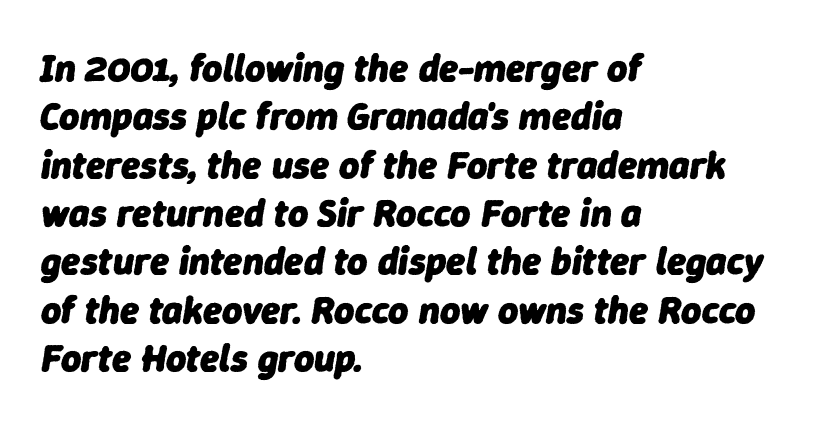
{"italic": "yes", "lean": "right", "slant_degrees": 9, "bold": "yes", "weight": "heavy", "width": "normal", "stroke_contrast": "low", "x_height": "medium", "monospaced": "no", "underline": "no", "align": "left", "line_spacing_ratio": 1.24, "letter_spacing": "normal", "letter_spacing_em": 0.0, "glyph_px": 39}
